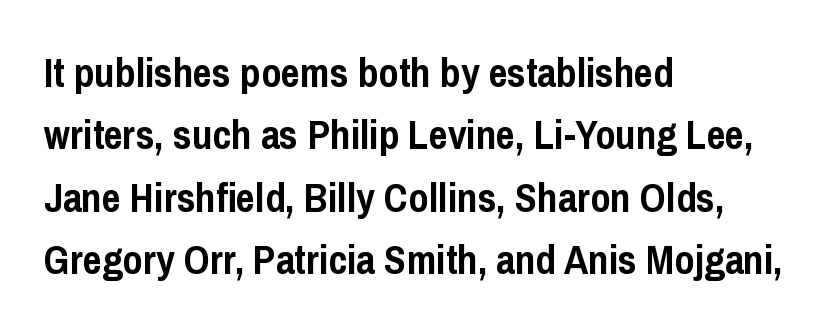
Q: Is the text bold? A: Yes.
Q: Is the text italic (slanted)? A: No, it is upright.
Q: Is the typeface a serif or a sans-serif typeface? A: Sans-serif.
Q: Is the text underlined? A: No.
Q: How is the paragraph aligned? A: Left-aligned.
Q: Is the spacing between letters normal or unusually wide? A: Normal.
Q: Is the spacing between lines tight, normal or loose? A: Normal.
Q: Width (condensed, normal, or wide)? A: Condensed.
Q: Stroke contrast? A: Low.
Q: x-height? A: Medium.
Q: Monospaced? A: No.
